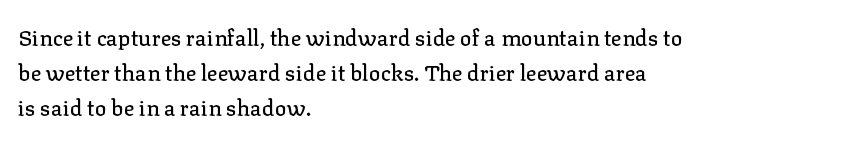
{"italic": "no", "underline": "no", "align": "left", "line_spacing": "normal", "line_spacing_ratio": 1.58, "letter_spacing": "normal", "letter_spacing_em": 0.0, "glyph_px": 22}
